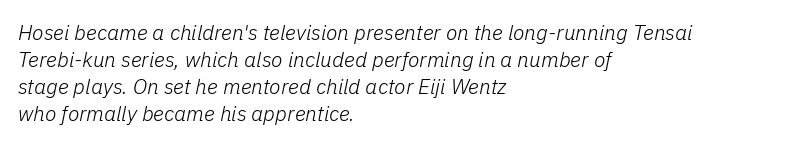
Observe the ordinary spacing: letters are neighbours, not strangers. Reading down the column, the eye jumps a familiar distance to each next line. The strokes carry an ordinary text weight at most. The lines are quadded left. The strip under each line holds only bare page. This is oblique type, the kind used for emphasis or titles.
